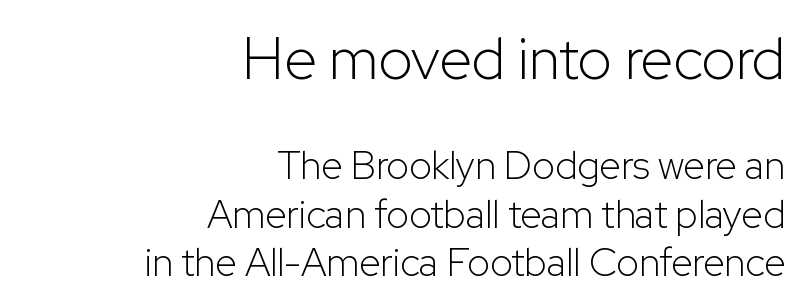
Words float on clear page, feet unadorned. Proportional: the letters do not fall into vertical columns. This layout puts the oversized block above and the modest block below. Italic: no, the glyphs are upright roman. Look at the bottom of the vertical strokes: they stop flat, with no serifs.
